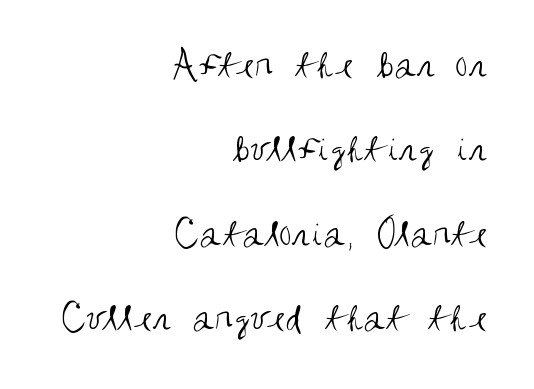
The image shows 41 px regular-weight, condensed sans-serif type; set right-aligned, loose line spacing (2.06x), normal letter spacing, not underlined; medium stroke contrast and a large x-height.
